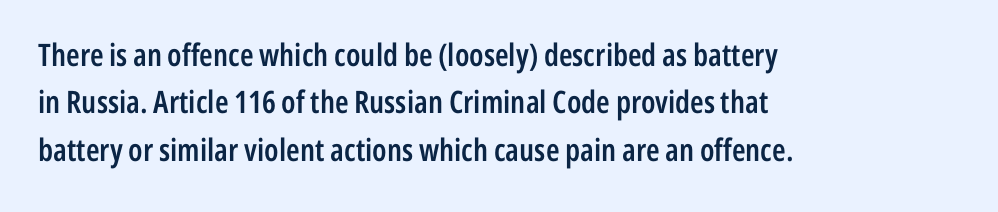
{"serif": "no", "italic": "no", "bold": "semi", "weight": "semibold", "width": "condensed", "stroke_contrast": "low", "x_height": "medium", "monospaced": "no", "underline": "no", "align": "left", "line_spacing": "normal", "line_spacing_ratio": 1.53, "letter_spacing": "normal", "letter_spacing_em": 0.0, "glyph_px": 31}
